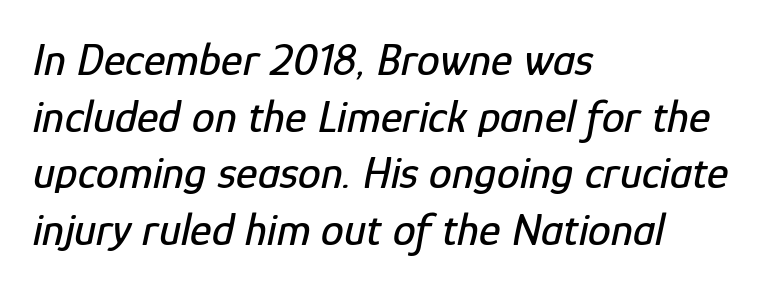
Q: Is the text italic (slanted)? A: Yes, it leans right by about 12 degrees.
Q: Is the text underlined? A: No.
Q: How is the paragraph aligned? A: Left-aligned.
Q: Is the spacing between letters normal or unusually wide? A: Normal.
Q: Width (condensed, normal, or wide)? A: Condensed.
Q: Stroke contrast? A: Low.
Q: x-height? A: Medium.
Q: Monospaced? A: No.
